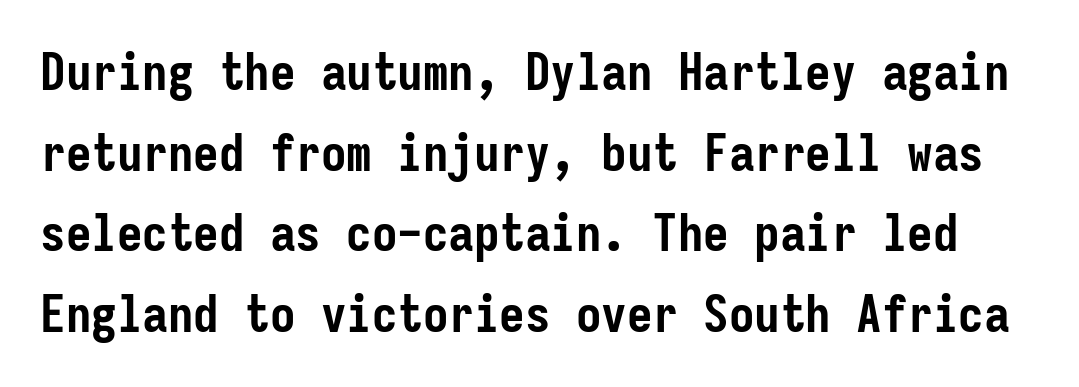
The image shows 51 px semibold, condensed sans-serif type, upright, monospaced; set normal line spacing (1.58x), normal letter spacing, not underlined; low stroke contrast and a medium x-height.
